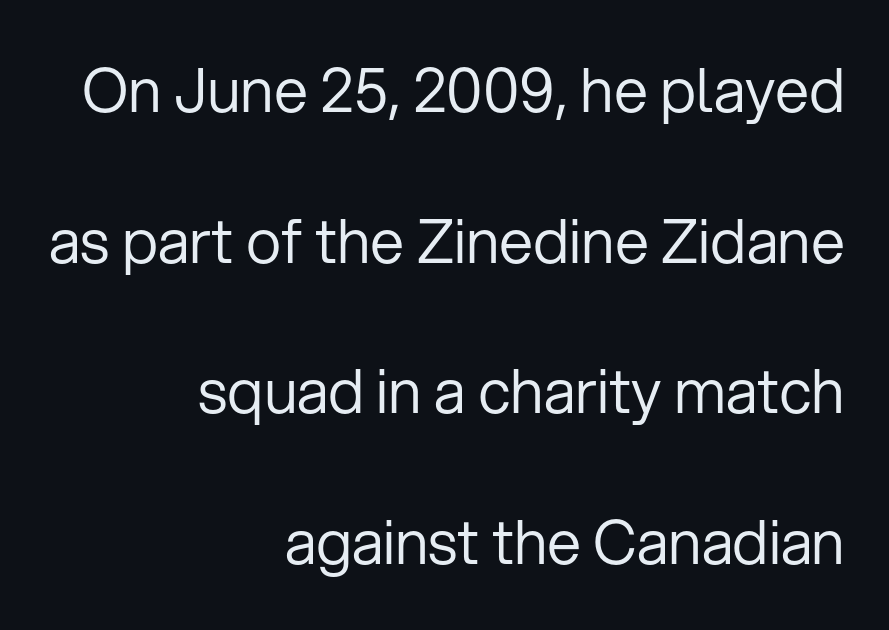
The area under the type is left untouched. You can tell it's not italic because the verticals are truly vertical. Letters have the restrained weight of plain body copy at most. These lines stand farther apart than default settings would place them.
